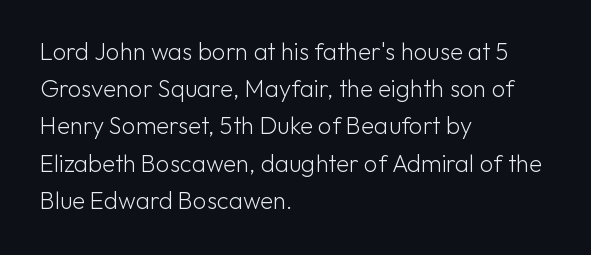
The image shows 24 px text type, upright; set left-aligned, normal line spacing (1.55x), normal letter spacing, not underlined.
